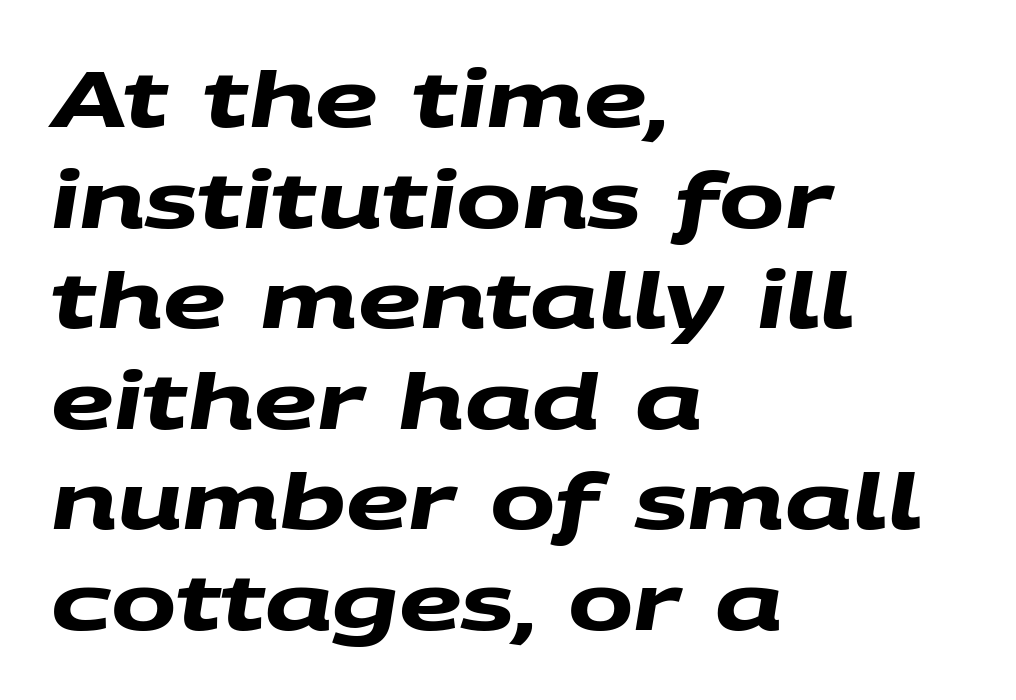
The image shows 78 px heavy, wide sans-serif type; set left-aligned, normal line spacing (1.29x), normal letter spacing, not underlined; medium stroke contrast and a large x-height.
